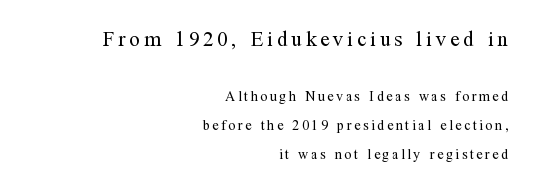
Notice how the stems are strictly vertical — no italics here. Notice the wide empty band between every row — that's loose leading. No letter is thick-stroked: the sample isn't bold. Check under the words: just untouched page.
